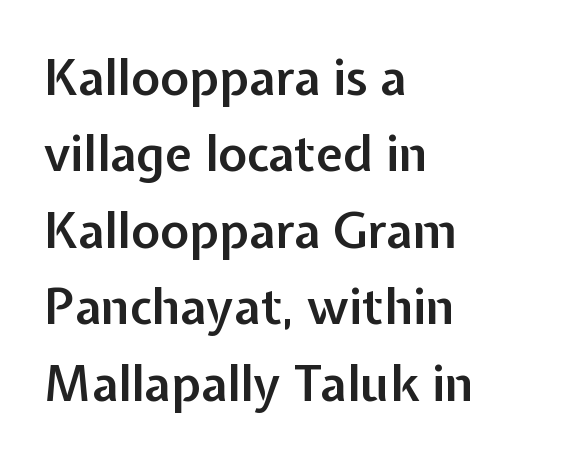
Q: Is the text bold? A: Semi-bold.
Q: Is the text italic (slanted)? A: No, it is upright.
Q: Is the typeface a serif or a sans-serif typeface? A: Sans-serif.
Q: Is the text underlined? A: No.
Q: How is the paragraph aligned? A: Left-aligned.
Q: Is the spacing between letters normal or unusually wide? A: Normal.
Q: Is the spacing between lines tight, normal or loose? A: Normal.
Q: Width (condensed, normal, or wide)? A: Normal.
Q: Stroke contrast? A: Low.
Q: x-height? A: Medium.
Q: Monospaced? A: No.
